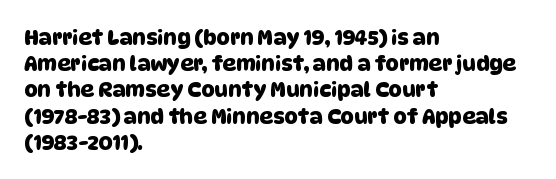
Visually the block forms a straight wall on the left and a jagged coastline on the right. Whoever set this chose a conventional vertical rhythm. The words here are not underlined. Short note: letters normally spaced.
